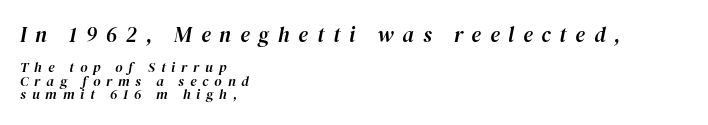
Q: Is the text italic (slanted)? A: Yes, it leans right by about 12 degrees.
Q: Is the text underlined? A: No.
Q: How is the paragraph aligned? A: Left-aligned.
Q: Is the spacing between letters normal or unusually wide? A: Unusually wide.
Q: Is the spacing between lines tight, normal or loose? A: Tight.
Q: Which block of text is set in a larger size, the first (top) or the second (bottom)? A: The first (top) one.
